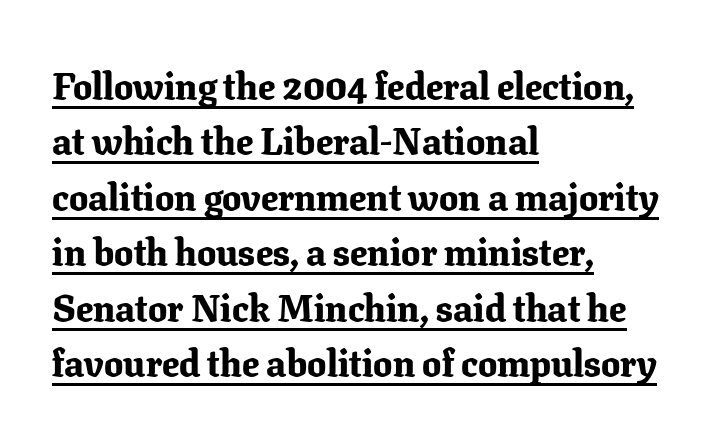
Q: Is the text bold? A: Yes.
Q: Is the text italic (slanted)? A: No, it is upright.
Q: Is the typeface a serif or a sans-serif typeface? A: Serif.
Q: Is the text underlined? A: Yes.
Q: How is the paragraph aligned? A: Left-aligned.
Q: Is the spacing between letters normal or unusually wide? A: Normal.
Q: Is the spacing between lines tight, normal or loose? A: Normal.
Q: Width (condensed, normal, or wide)? A: Normal.
Q: Stroke contrast? A: Low.
Q: x-height? A: Medium.
Q: Monospaced? A: No.
